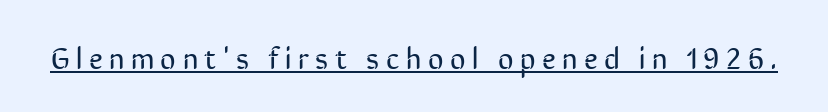
The image shows 30 px regular-weight, condensed sans-serif type, upright; set unusually wide letter spacing (+0.22 em), underlined; low stroke contrast and a medium x-height.
